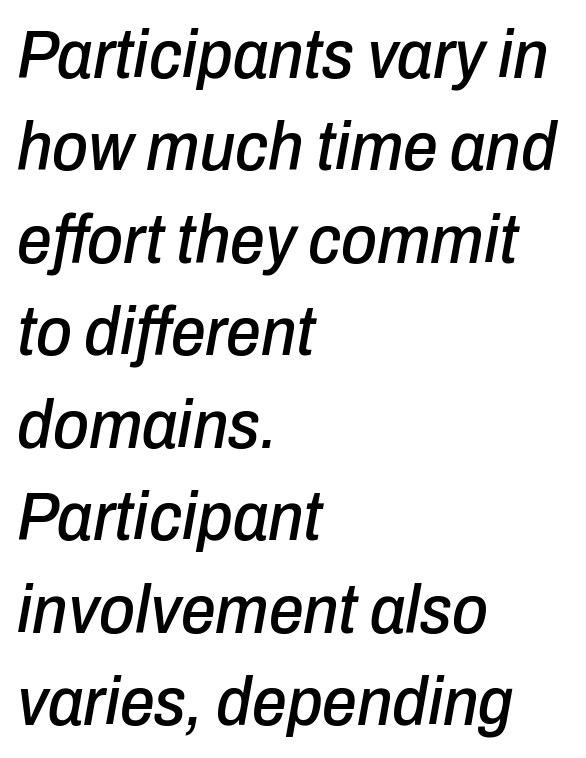
{"italic": "yes", "lean": "right", "slant_degrees": 10, "width": "condensed", "stroke_contrast": "low", "x_height": "medium", "monospaced": "no", "underline": "no", "align": "left", "line_spacing": "normal", "line_spacing_ratio": 1.34, "letter_spacing": "normal", "letter_spacing_em": 0.0, "glyph_px": 69}
